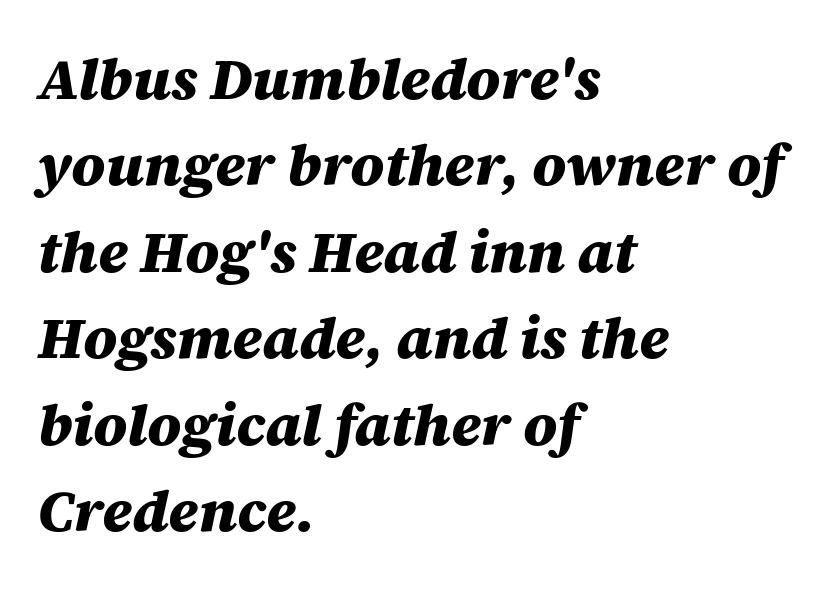
Q: Is the text bold? A: Yes.
Q: Is the text italic (slanted)? A: Yes, it leans right by about 12 degrees.
Q: Is the text underlined? A: No.
Q: How is the paragraph aligned? A: Left-aligned.
Q: Is the spacing between letters normal or unusually wide? A: Normal.
Q: Is the spacing between lines tight, normal or loose? A: Normal.
Q: Width (condensed, normal, or wide)? A: Normal.
Q: Stroke contrast? A: Medium.
Q: x-height? A: Large.
Q: Monospaced? A: No.
